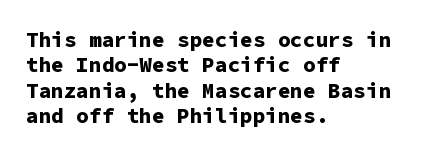
The gaps between neighbouring characters are ordinary and unremarkable. Heavy, bold letterforms. Posture: straight, roman, zero tilt. Caption: multi-line text, flush left, ragged right. Clear beneath every line of the passage.
